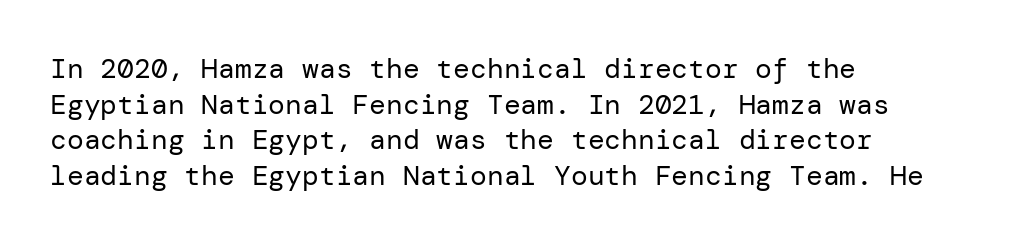
The image shows 28 px regular-weight sans-serif type, upright; set left-aligned, normal line spacing (1.27x), normal letter spacing, not underlined; low stroke contrast and a medium x-height.
